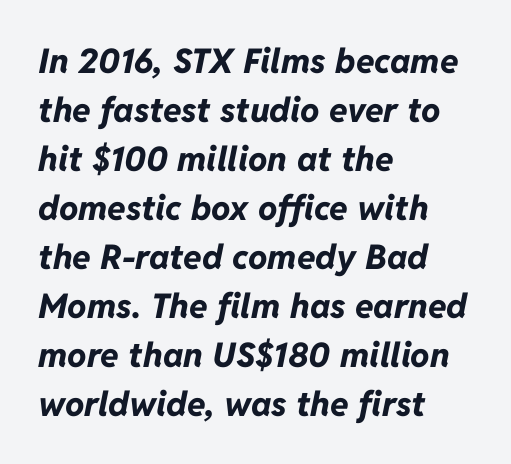
Q: Is the text bold? A: Yes.
Q: Is the text italic (slanted)? A: Yes, it leans right by about 11 degrees.
Q: Is the text underlined? A: No.
Q: How is the paragraph aligned? A: Left-aligned.
Q: Is the spacing between letters normal or unusually wide? A: Normal.
Q: Is the spacing between lines tight, normal or loose? A: Normal.
Q: Width (condensed, normal, or wide)? A: Normal.
Q: Stroke contrast? A: Low.
Q: x-height? A: Medium.
Q: Monospaced? A: No.
